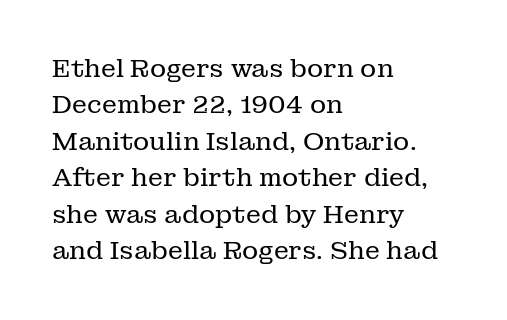
In terms of posture, this sample is upright. The passage shown has conventional tracking throughout. The zone under the glyphs is completely vacant. The lines are quadded left. These glyphs show unthickened strokes, regular width or finer. Rows of type keep a routine distance in the vertical direction.
